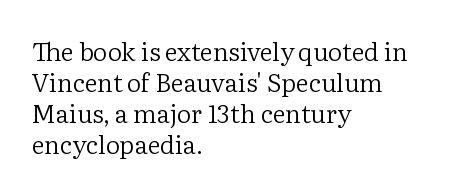
A light-to-regular cut is what we see here. Clear beneath every line of the passage. Vertical strokes here are truly vertical. The passage shown has conventional tracking throughout. Leftover space on each line is placed entirely after the last word.
